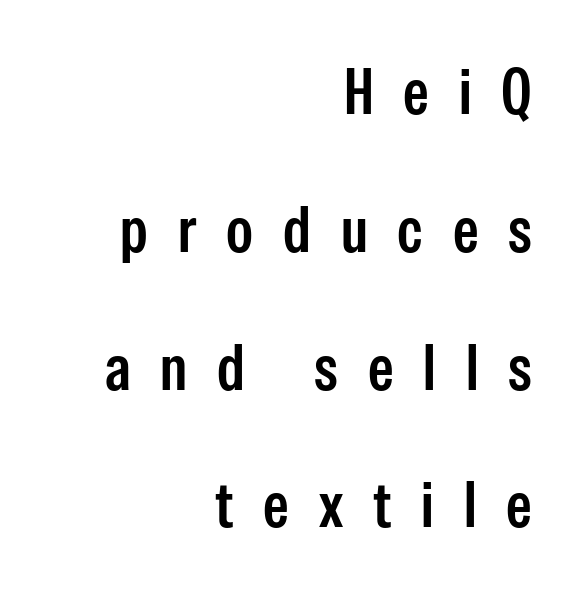
{"serif": "no", "italic": "no", "bold": "semi", "weight": "semibold", "width": "condensed", "stroke_contrast": "low", "x_height": "medium", "monospaced": "no", "underline": "no", "align": "right", "line_spacing": "loose", "line_spacing_ratio": 2.12, "letter_spacing": "wide", "letter_spacing_em": 0.46, "glyph_px": 65}
